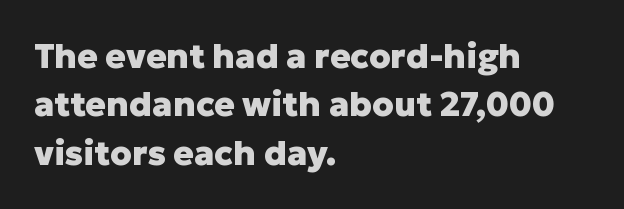
{"serif": "no", "italic": "no", "bold": "yes", "weight": "heavy", "width": "normal", "stroke_contrast": "low", "x_height": "medium", "monospaced": "no", "underline": "no", "align": "left", "line_spacing": "normal", "line_spacing_ratio": 1.42, "letter_spacing": "normal", "letter_spacing_em": 0.0, "glyph_px": 34}
